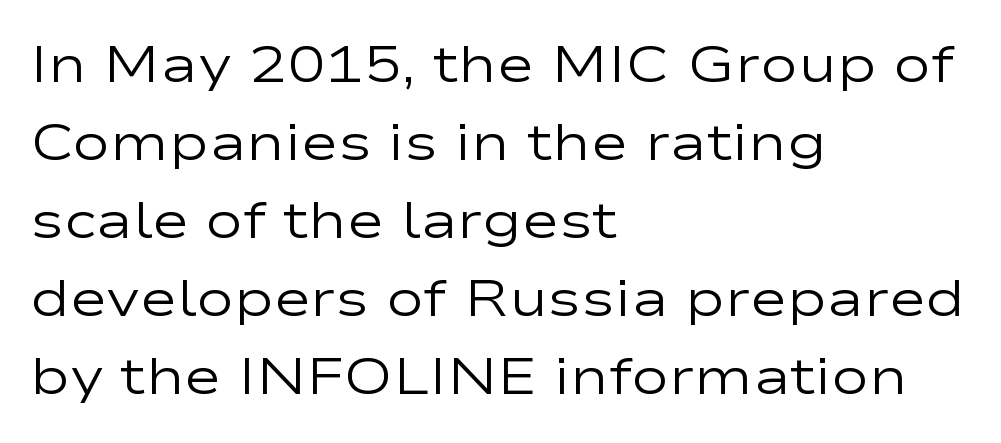
{"serif": "no", "italic": "no", "bold": "no", "weight": "regular", "width": "wide", "stroke_contrast": "low", "x_height": "medium", "monospaced": "no", "underline": "no", "align": "left", "line_spacing": "normal", "line_spacing_ratio": 1.53, "letter_spacing": "normal", "letter_spacing_em": 0.0, "glyph_px": 51}
